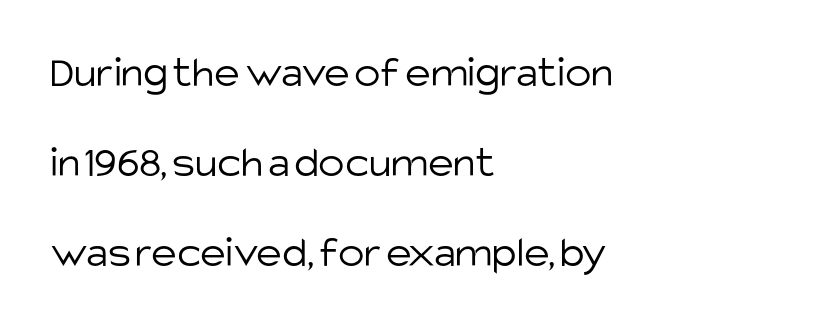
Q: Is the text bold? A: No.
Q: Is the text italic (slanted)? A: No, it is upright.
Q: Is the typeface a serif or a sans-serif typeface? A: Sans-serif.
Q: Is the text underlined? A: No.
Q: How is the paragraph aligned? A: Left-aligned.
Q: Is the spacing between letters normal or unusually wide? A: Normal.
Q: Is the spacing between lines tight, normal or loose? A: Loose.
Q: Width (condensed, normal, or wide)? A: Normal.
Q: Stroke contrast? A: Low.
Q: x-height? A: Large.
Q: Monospaced? A: No.
